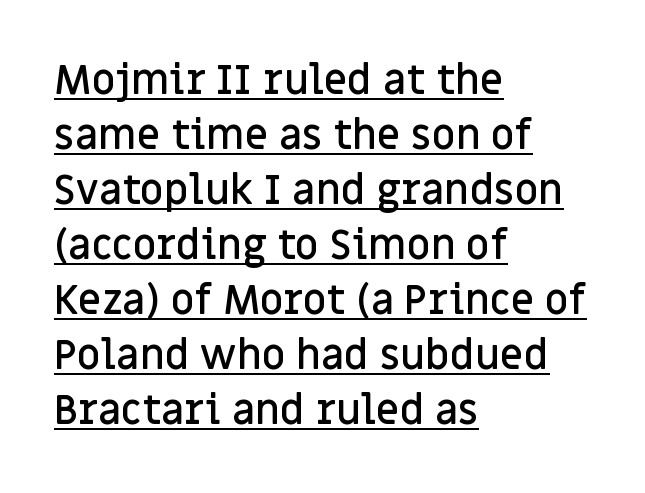
Q: Is the text bold? A: Semi-bold.
Q: Is the text italic (slanted)? A: No, it is upright.
Q: Is the typeface a serif or a sans-serif typeface? A: Sans-serif.
Q: Is the text underlined? A: Yes.
Q: How is the paragraph aligned? A: Left-aligned.
Q: Is the spacing between letters normal or unusually wide? A: Normal.
Q: Is the spacing between lines tight, normal or loose? A: Normal.
Q: Width (condensed, normal, or wide)? A: Normal.
Q: Stroke contrast? A: Low.
Q: x-height? A: Large.
Q: Monospaced? A: No.
